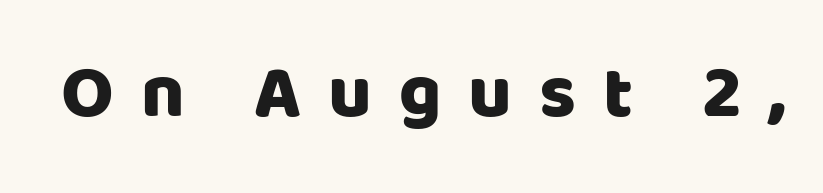
Q: Is the text italic (slanted)? A: No, it is upright.
Q: Is the typeface a serif or a sans-serif typeface? A: Sans-serif.
Q: Is the text underlined? A: No.
Q: Is the spacing between letters normal or unusually wide? A: Unusually wide.
Q: Width (condensed, normal, or wide)? A: Normal.
Q: Stroke contrast? A: Low.
Q: x-height? A: Large.
Q: Monospaced? A: No.
